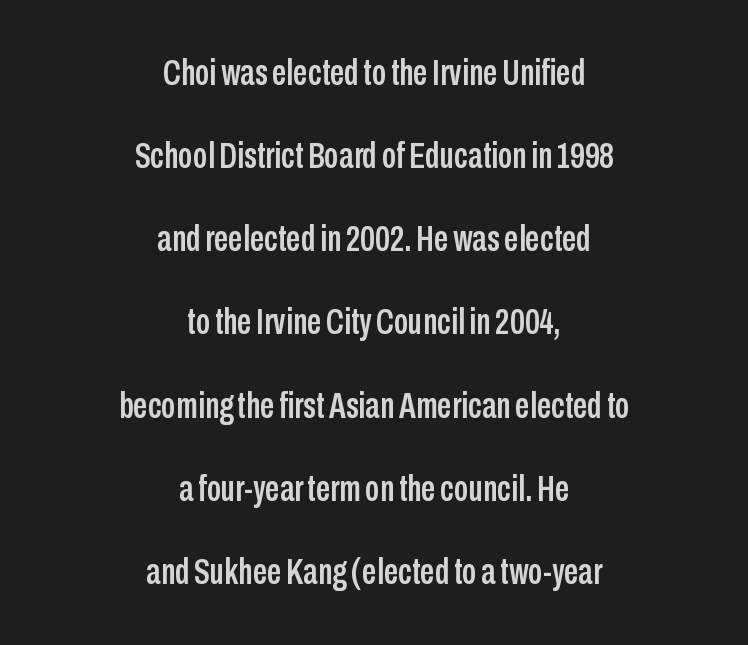
Q: Is the text italic (slanted)? A: No, it is upright.
Q: Is the typeface a serif or a sans-serif typeface? A: Sans-serif.
Q: Is the text underlined? A: No.
Q: How is the paragraph aligned? A: Centered.
Q: Is the spacing between letters normal or unusually wide? A: Normal.
Q: Is the spacing between lines tight, normal or loose? A: Loose.
Q: Width (condensed, normal, or wide)? A: Condensed.
Q: Stroke contrast? A: Low.
Q: x-height? A: Medium.
Q: Monospaced? A: No.
